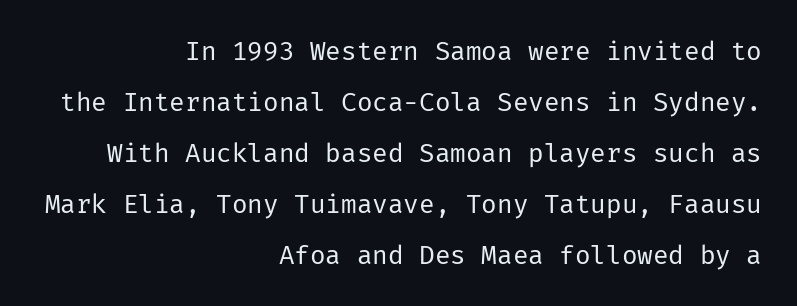
{"italic": "no", "bold": "no", "underline": "no", "align": "right", "line_spacing": "loose", "line_spacing_ratio": 1.96, "letter_spacing": "normal", "letter_spacing_em": 0.0, "glyph_px": 26}
